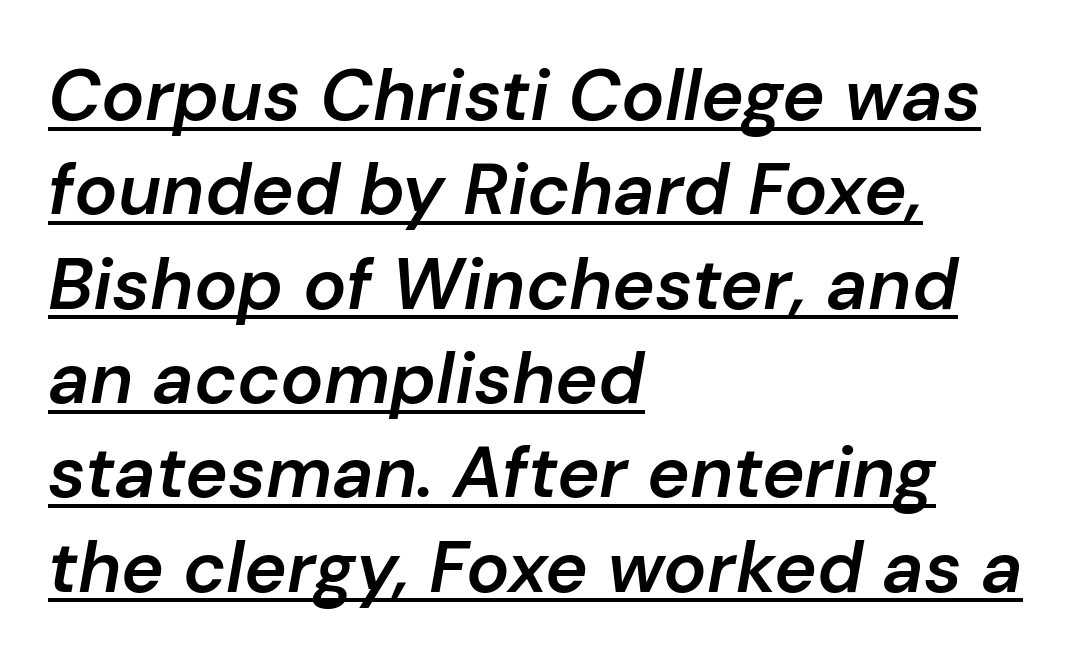
Each glyph is drawn with semibold strokes, heavier than normal yet not fully bold. These lines are set flush left with a ragged right edge. The space between consecutive lines is moderate. Nothing unusual about the tracking: characters are spaced as the font intends. The rendering applies a slant to the glyphs. You could not count columns in this text — the font is proportionally spaced.
